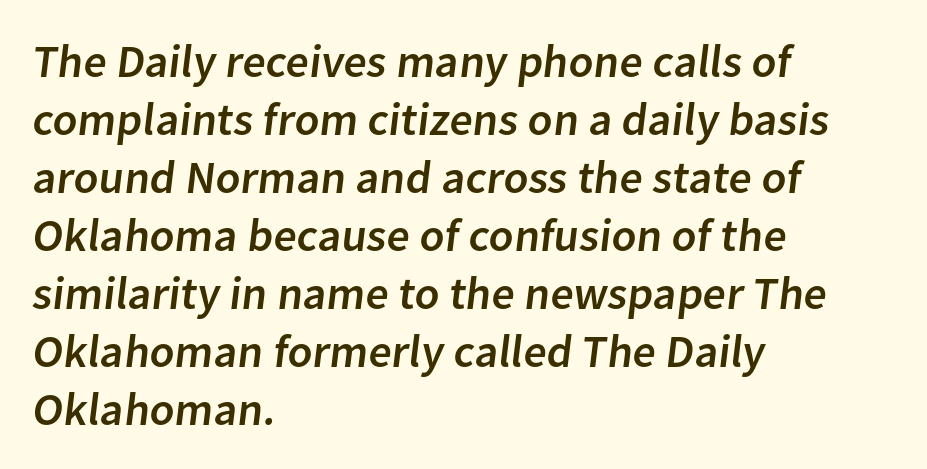
You can tell from the bare stems that sans-serif type was used. Between one letter and the next there's only the usual sliver of space. Check the space under the baseline: it is left empty. Line spacing here is normal. Varying glyph widths throughout — classic text-font behaviour. The rendering anchors every line to the left-hand side.
